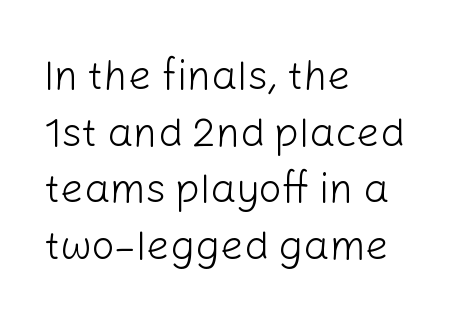
{"serif": "no", "italic": "no", "bold": "no", "weight": "light", "width": "normal", "stroke_contrast": "low", "x_height": "medium", "monospaced": "no", "underline": "no", "align": "left", "line_spacing": "normal", "line_spacing_ratio": 1.38, "letter_spacing": "normal", "letter_spacing_em": 0.0, "glyph_px": 41}
